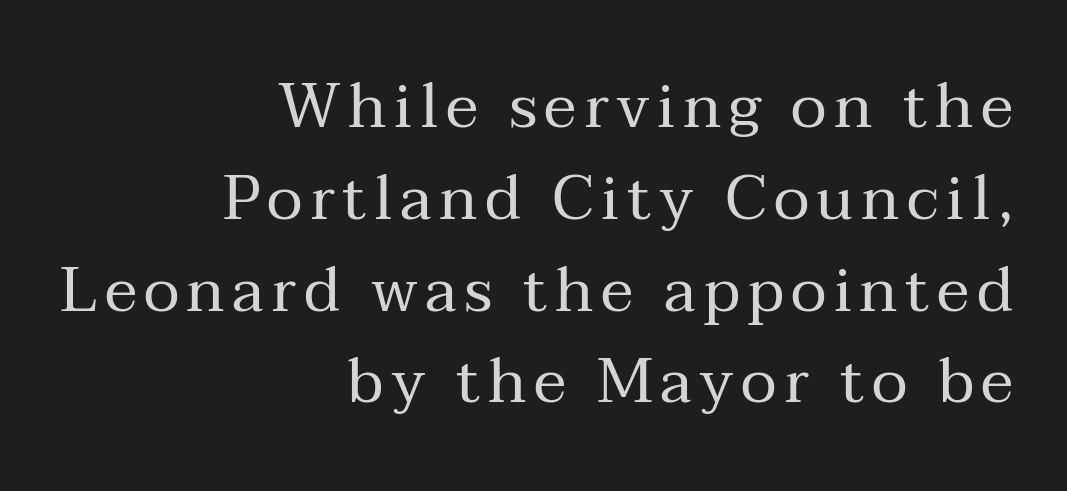
Descenders are the only things crossing below the line. Think of a printed novel: that variable character pitch is what you see here. Each stroke keeps to a modest, everyday thickness or less. If you drew a ruler down the right edge, every line would touch it. The font's upright variant was chosen for this text.
